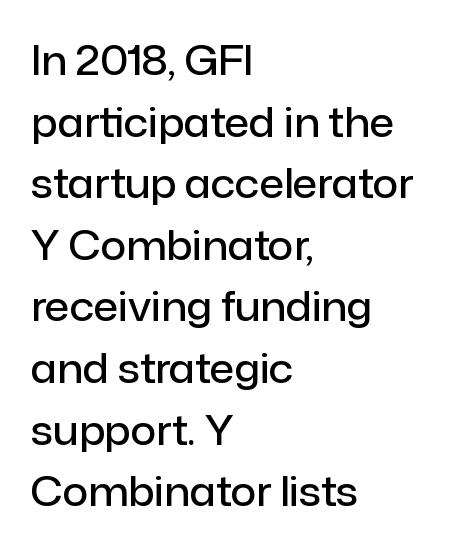
Q: Is the text bold? A: Semi-bold.
Q: Is the text italic (slanted)? A: No, it is upright.
Q: Is the typeface a serif or a sans-serif typeface? A: Sans-serif.
Q: Is the text underlined? A: No.
Q: How is the paragraph aligned? A: Left-aligned.
Q: Is the spacing between letters normal or unusually wide? A: Normal.
Q: Is the spacing between lines tight, normal or loose? A: Normal.
Q: Width (condensed, normal, or wide)? A: Normal.
Q: Stroke contrast? A: Low.
Q: x-height? A: Medium.
Q: Monospaced? A: No.
